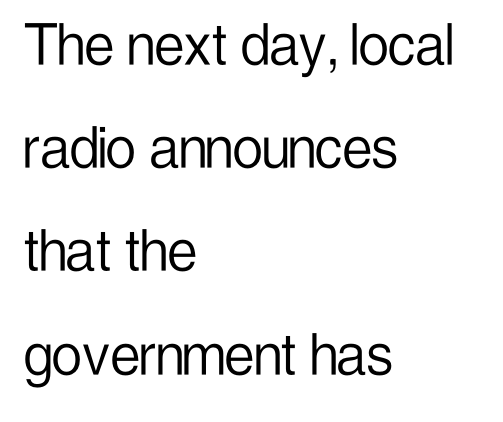
Style check: upright. This sample has the flowing, uneven cadence of proportional lettering. This reads as an unemphasized weight, regular at the heaviest. Which margin do the lines hug? The left one — the right edge is uneven.
